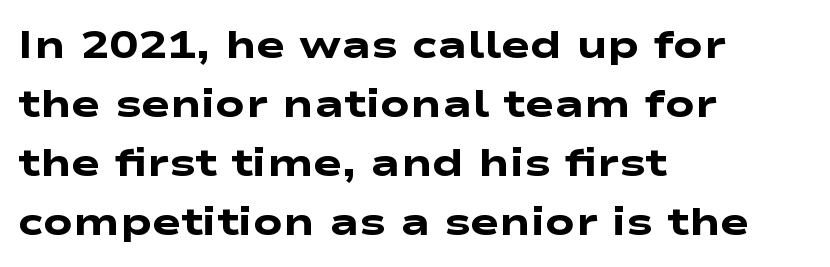
Short note: letters normally spaced. Plain, unruled lines of type. Character widths vary here, with narrow letters taking less room than wide ones. The typesetting leans heavy: a genuine bold. Does the copy run flush right? No — it runs flush left. Serifs: no, the terminals of the letterforms are clean.
